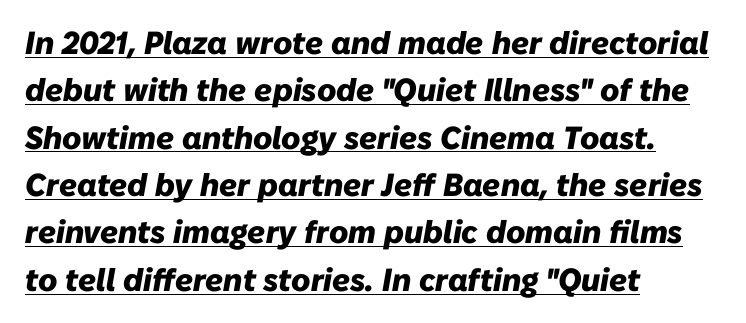
{"italic": "yes", "lean": "right", "slant_degrees": 10, "bold": "yes", "weight": "heavy", "width": "normal", "stroke_contrast": "low", "x_height": "medium", "monospaced": "no", "underline": "yes", "align": "left", "line_spacing": "normal", "line_spacing_ratio": 1.48, "letter_spacing": "normal", "letter_spacing_em": 0.0, "glyph_px": 32}
